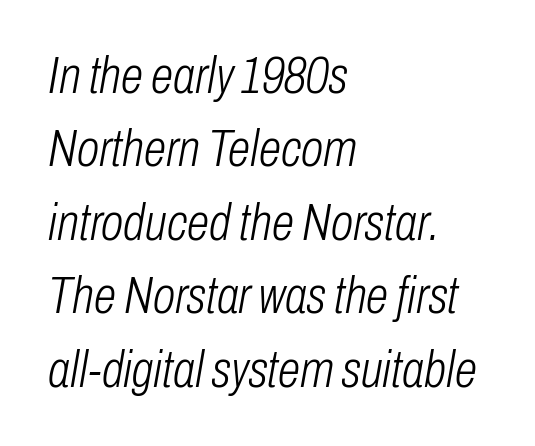
{"italic": "yes", "lean": "right", "slant_degrees": 10, "bold": "no", "weight": "light", "width": "condensed", "stroke_contrast": "low", "x_height": "medium", "monospaced": "no", "underline": "no", "align": "left", "line_spacing": "normal", "line_spacing_ratio": 1.44, "letter_spacing": "normal", "letter_spacing_em": 0.0, "glyph_px": 51}
